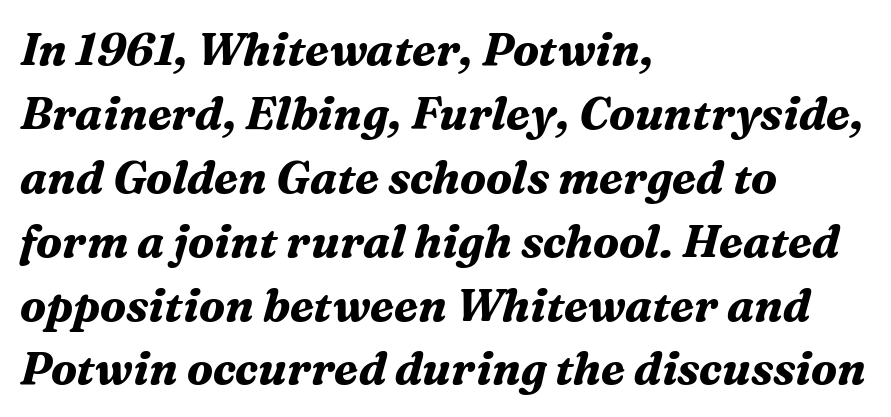
The image shows 45 px bold serif type, italic (leaning right); set left-aligned, normal line spacing (1.42x), normal letter spacing, not underlined; medium stroke contrast and a medium x-height.
